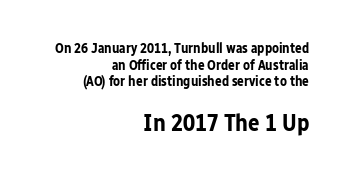
Q: Is the text bold? A: Yes.
Q: Is the text italic (slanted)? A: No, it is upright.
Q: Is the text underlined? A: No.
Q: How is the paragraph aligned? A: Right-aligned.
Q: Is the spacing between letters normal or unusually wide? A: Normal.
Q: Which block of text is set in a larger size, the first (top) or the second (bottom)? A: The second (bottom) one.
